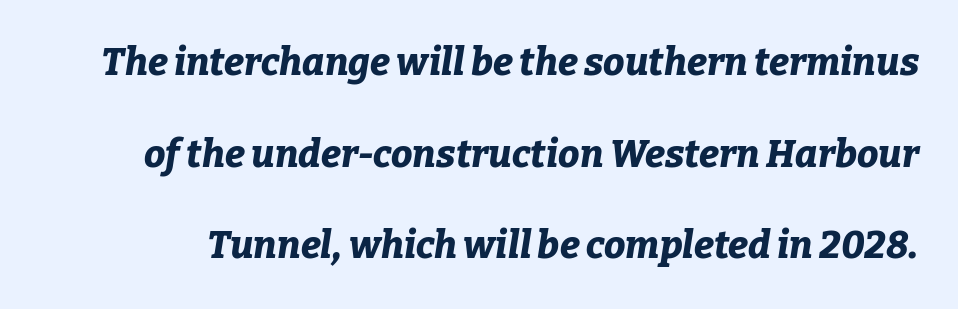
Short note: letters normally spaced. Line spacing here is loose. This is oblique type, the kind used for emphasis or titles. Does the weight exceed regular? Yes, all the way to bold.
